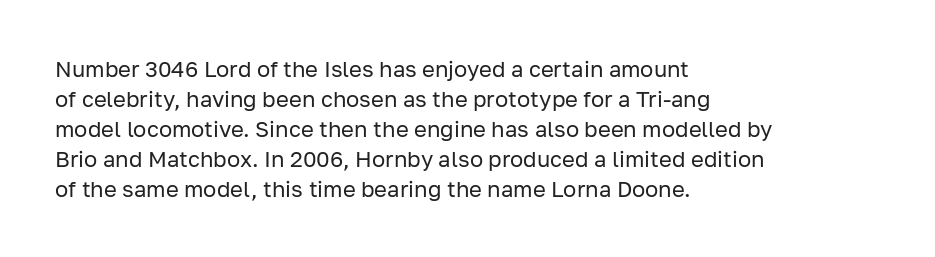
Reading down the column, the eye jumps a familiar distance to each next line. Left-aligned paragraph, ragged on the right. Check under the words: just untouched page. Nope, not italic — everything's standing straight.
